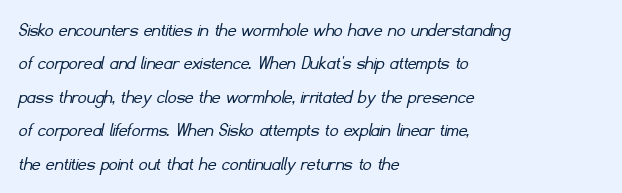
Check under the words: just untouched page. This sample uses plain, unmodified letter spacing. The compositor pushed each line to the left boundary. Nothing heavy about these letters — not bold at all.
